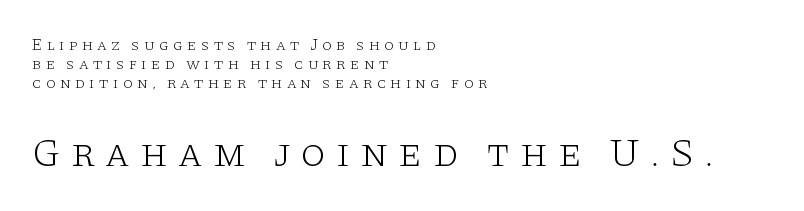
Q: Is the text bold? A: No.
Q: Is the text italic (slanted)? A: No, it is upright.
Q: Is the typeface a serif or a sans-serif typeface? A: Serif.
Q: Is the text underlined? A: No.
Q: How is the paragraph aligned? A: Left-aligned.
Q: Is the spacing between letters normal or unusually wide? A: Unusually wide.
Q: Which block of text is set in a larger size, the first (top) or the second (bottom)? A: The second (bottom) one.
Q: Width (condensed, normal, or wide)? A: Wide.
Q: Stroke contrast? A: Low.
Q: x-height? A: Large.
Q: Monospaced? A: No.
